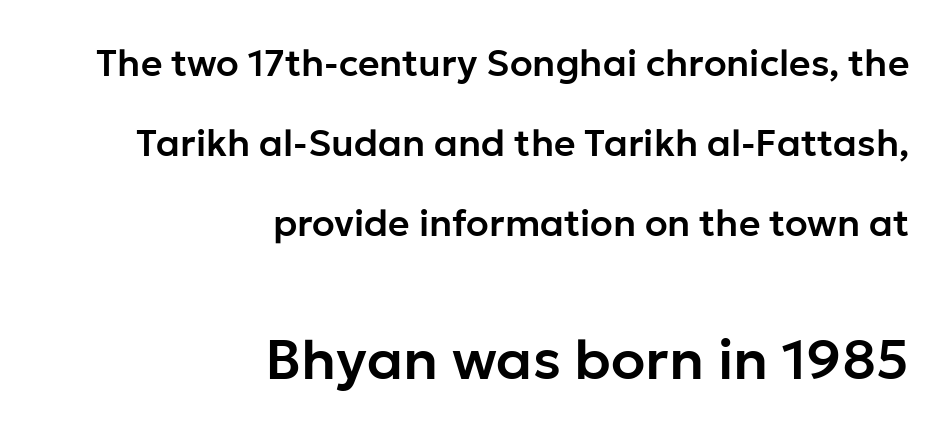
{"serif": "no", "italic": "no", "width": "normal", "stroke_contrast": "low", "x_height": "medium", "monospaced": "no", "underline": "no", "align": "right", "line_spacing": "loose", "line_spacing_ratio": 2.16, "letter_spacing": "normal", "letter_spacing_em": 0.0, "larger_block": "second", "size_ratio": 1.51, "glyph_px": 56}
